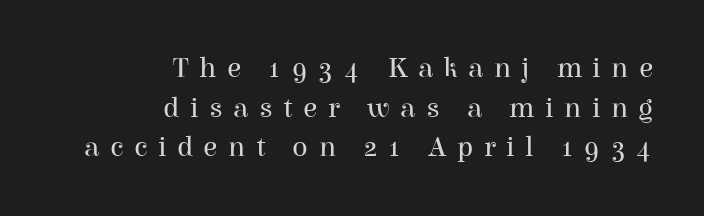
Heft: none added — not bold. Any mark beneath the type? The region is blank. Regular leading. A typesetter would call this heavily tracked-out type.
